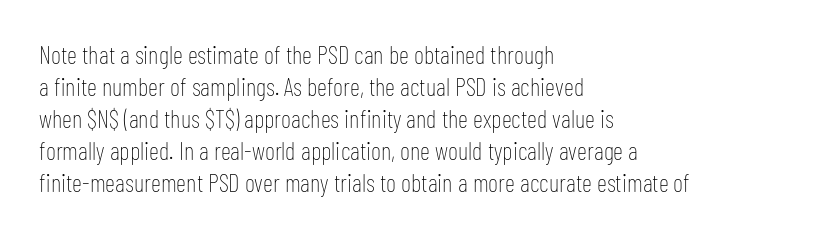
The image shows 25 px text type, upright; set left-aligned, normal line spacing (1.28x), normal letter spacing, not underlined.
